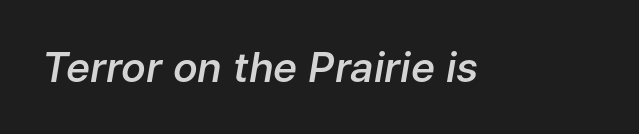
Q: Is the text bold? A: Semi-bold.
Q: Is the text italic (slanted)? A: Yes, it leans right by about 9 degrees.
Q: Is the text underlined? A: No.
Q: Is the spacing between letters normal or unusually wide? A: Normal.
Q: Width (condensed, normal, or wide)? A: Normal.
Q: Stroke contrast? A: Low.
Q: x-height? A: Medium.
Q: Monospaced? A: No.
